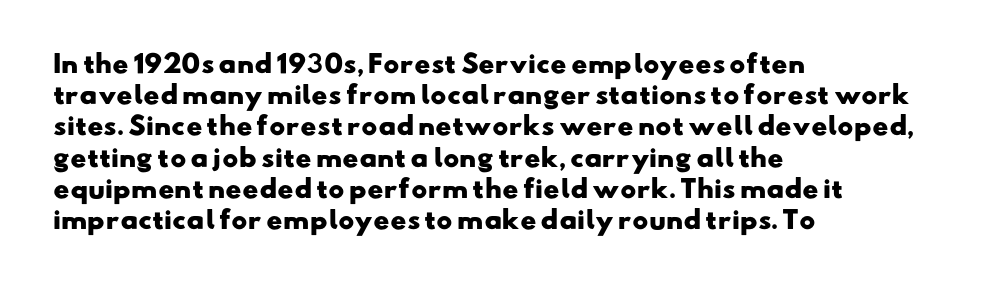
The image shows 24 px bold type; set left-aligned, normal line spacing (1.3x), normal letter spacing, not underlined.
